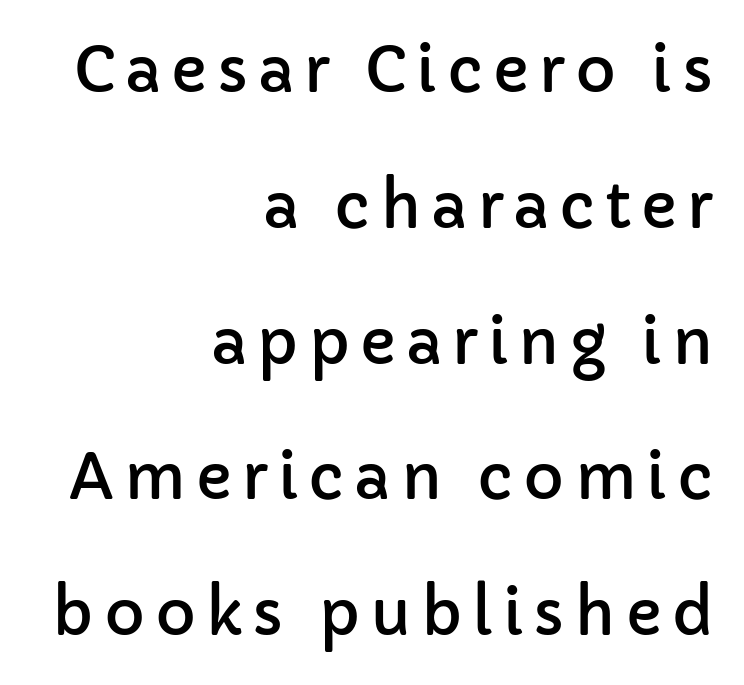
The image shows 62 px sans-serif type, upright; set right-aligned, loose line spacing (2.19x), not underlined; low stroke contrast and a medium x-height.
